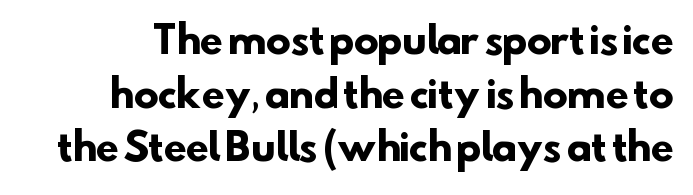
{"serif": "no", "bold": "yes", "weight": "heavy", "width": "normal", "stroke_contrast": "low", "x_height": "small", "monospaced": "no", "underline": "no", "line_spacing": "normal", "line_spacing_ratio": 1.45, "letter_spacing": "normal", "letter_spacing_em": 0.0, "glyph_px": 37}
